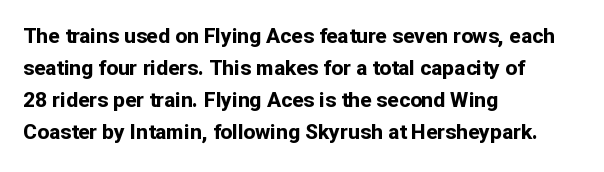
Q: Is the text bold? A: Yes.
Q: Is the text italic (slanted)? A: No, it is upright.
Q: Is the text underlined? A: No.
Q: How is the paragraph aligned? A: Left-aligned.
Q: Is the spacing between letters normal or unusually wide? A: Normal.
Q: Is the spacing between lines tight, normal or loose? A: Normal.
